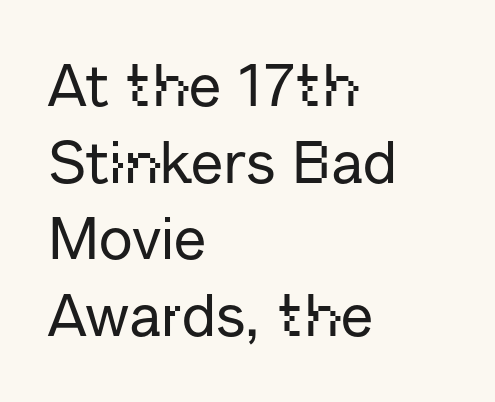
Q: Is the text italic (slanted)? A: No, it is upright.
Q: Is the typeface a serif or a sans-serif typeface? A: Sans-serif.
Q: Is the text underlined? A: No.
Q: How is the paragraph aligned? A: Left-aligned.
Q: Is the spacing between letters normal or unusually wide? A: Normal.
Q: Is the spacing between lines tight, normal or loose? A: Normal.
Q: Width (condensed, normal, or wide)? A: Normal.
Q: Stroke contrast? A: Low.
Q: x-height? A: Medium.
Q: Monospaced? A: No.
